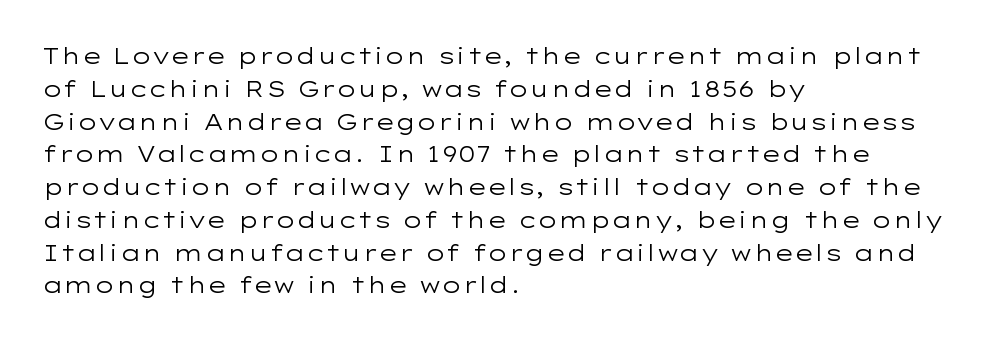
The image shows 22 px text type, upright; set left-aligned, normal line spacing (1.49x), normal letter spacing, not underlined.
